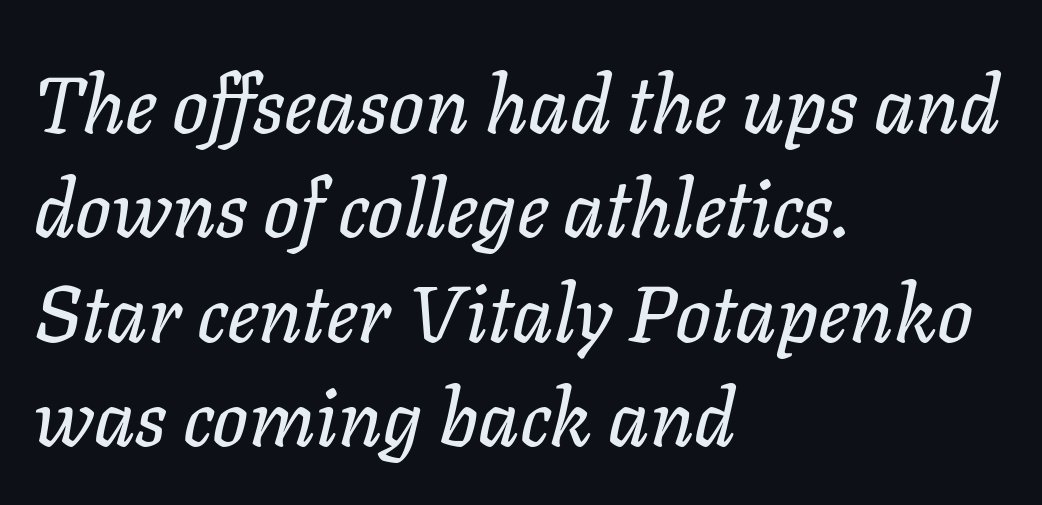
Underline: absent. Words appear dense and cohesive because spacing is normal. Does the lettering tilt? It does — this is italic. The compositor pushed each line to the left boundary.
